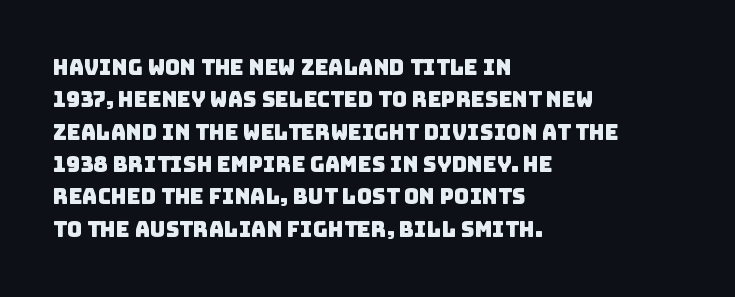
Q: Is the text underlined? A: No.
Q: How is the paragraph aligned? A: Left-aligned.
Q: Is the spacing between letters normal or unusually wide? A: Normal.
Q: Is the spacing between lines tight, normal or loose? A: Normal.
